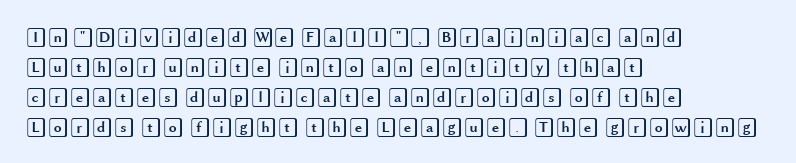
The image shows 20 px text type, upright; set left-aligned, normal line spacing (1.5x), normal letter spacing, not underlined.
